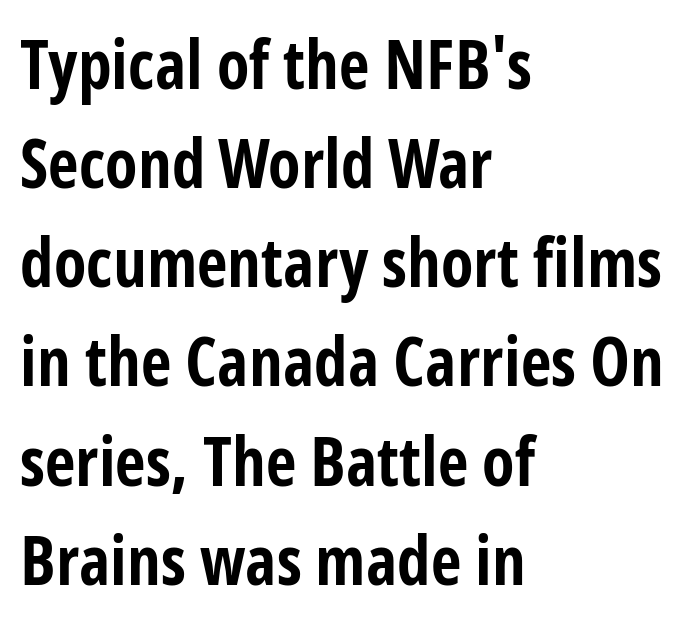
Q: Is the text bold? A: Yes.
Q: Is the text italic (slanted)? A: No, it is upright.
Q: Is the typeface a serif or a sans-serif typeface? A: Sans-serif.
Q: Is the text underlined? A: No.
Q: How is the paragraph aligned? A: Left-aligned.
Q: Is the spacing between letters normal or unusually wide? A: Normal.
Q: Is the spacing between lines tight, normal or loose? A: Normal.
Q: Width (condensed, normal, or wide)? A: Condensed.
Q: Stroke contrast? A: Low.
Q: x-height? A: Medium.
Q: Monospaced? A: No.
